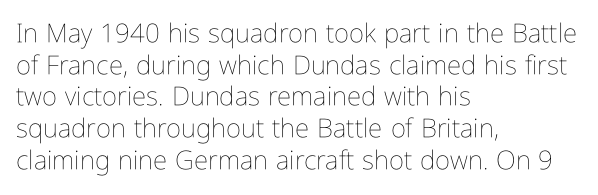
Nope, not italic — everything's standing straight. The font is comparable to plain body text, perhaps lighter. Inter-character spacing is left at the font's built-in metrics. The zone under the glyphs is completely vacant. These lines are set flush left with a ragged right edge.
